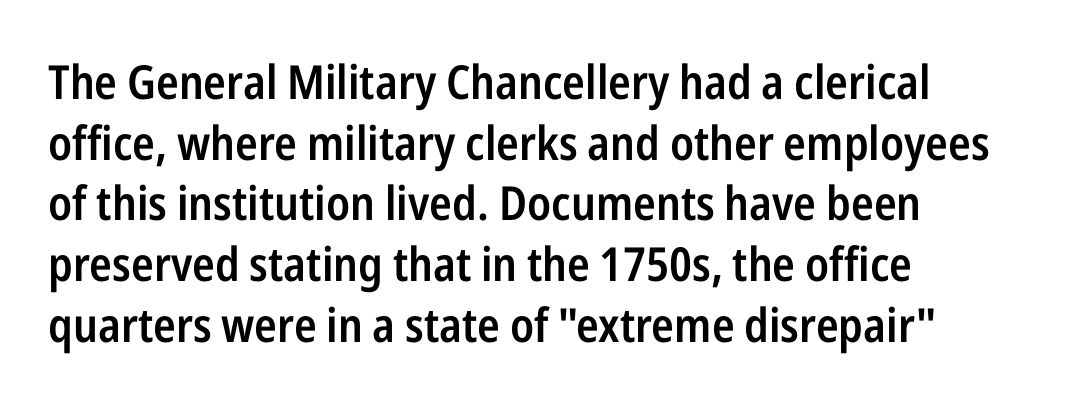
Q: Is the text bold? A: Semi-bold.
Q: Is the text italic (slanted)? A: No, it is upright.
Q: Is the typeface a serif or a sans-serif typeface? A: Sans-serif.
Q: Is the text underlined? A: No.
Q: How is the paragraph aligned? A: Left-aligned.
Q: Is the spacing between letters normal or unusually wide? A: Normal.
Q: Is the spacing between lines tight, normal or loose? A: Normal.
Q: Width (condensed, normal, or wide)? A: Condensed.
Q: Stroke contrast? A: Low.
Q: x-height? A: Medium.
Q: Monospaced? A: No.
